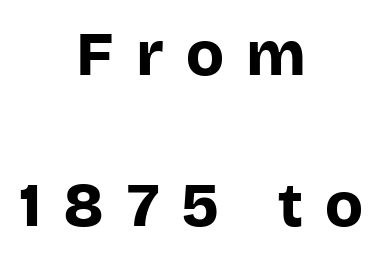
This is roman type, the default non-slanted kind. The font is running at its bold setting. Every row of glyphs is offset so its center matches the block's center. Any mark beneath the type? The region is blank.
